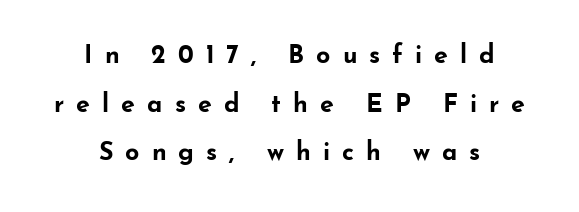
The image shows 25 px bold type, upright; set centered, loose line spacing (1.95x), unusually wide letter spacing (+0.48 em), not underlined.
